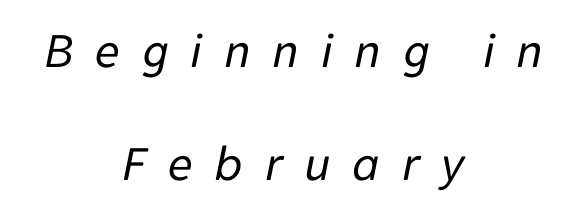
{"italic": "yes", "lean": "right", "slant_degrees": 11, "bold": "no", "weight": "regular", "width": "normal", "stroke_contrast": "low", "x_height": "medium", "monospaced": "no", "underline": "no", "align": "center", "line_spacing": "loose", "line_spacing_ratio": 2.22, "letter_spacing": "wide", "letter_spacing_em": 0.42, "glyph_px": 51}
